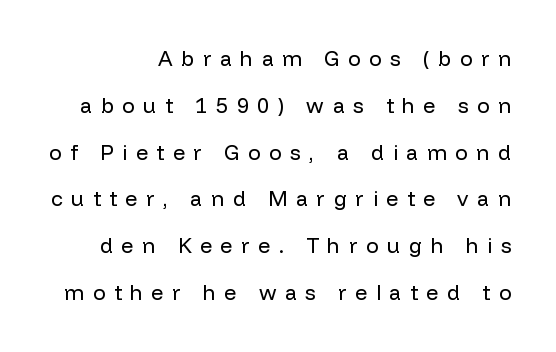
The image shows 21 px text type, upright; set right-aligned, loose line spacing (2.23x), unusually wide letter spacing (+0.41 em), not underlined.
